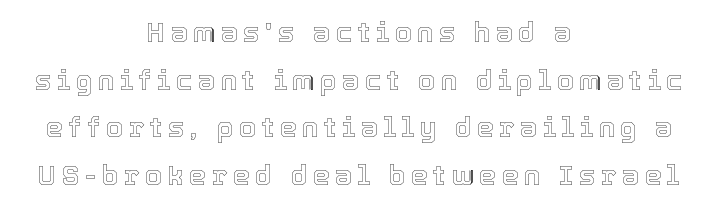
Display-style spreading of the glyphs; the letterfit is very open. The strip under each line holds only bare page. A roman cut, with each character standing at attention. Where is the straight margin? There isn't one; the lines are centered.
